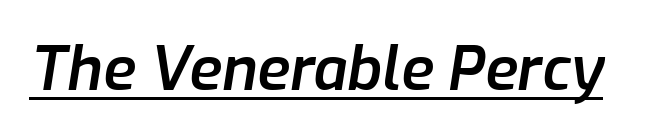
The image shows 60 px semibold type, italic (leaning right); set normal letter spacing, underlined; low stroke contrast and a medium x-height.
